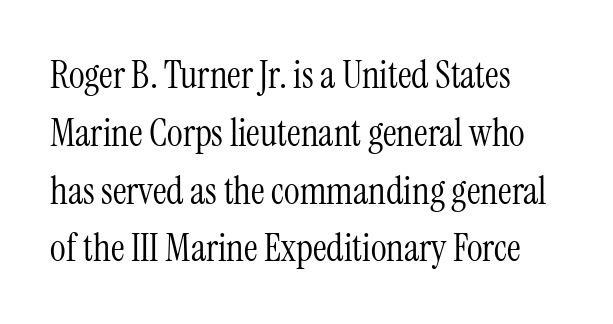
{"serif": "yes", "italic": "no", "bold": "no", "weight": "light", "width": "condensed", "stroke_contrast": "medium", "x_height": "medium", "monospaced": "no", "underline": "no", "align": "left", "line_spacing": "normal", "line_spacing_ratio": 1.52, "letter_spacing": "normal", "letter_spacing_em": 0.0, "glyph_px": 38}
